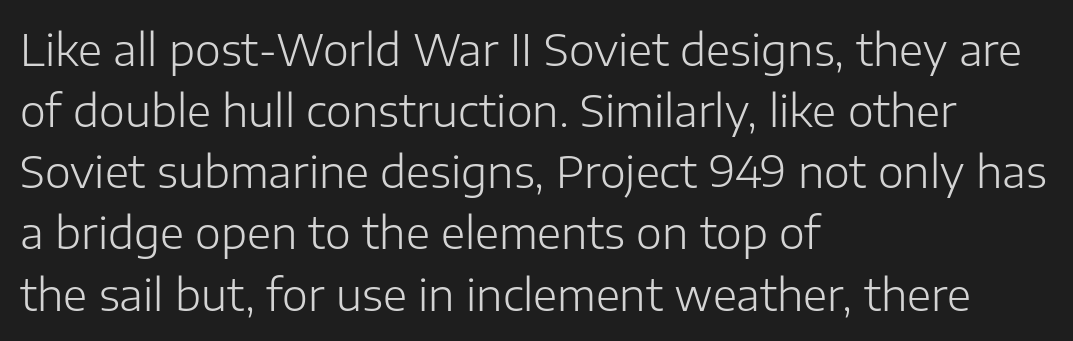
{"serif": "no", "italic": "no", "bold": "no", "weight": "light", "width": "normal", "stroke_contrast": "low", "x_height": "medium", "monospaced": "no", "underline": "no", "align": "left", "line_spacing": "normal", "line_spacing_ratio": 1.39, "letter_spacing": "normal", "letter_spacing_em": 0.0, "glyph_px": 44}
